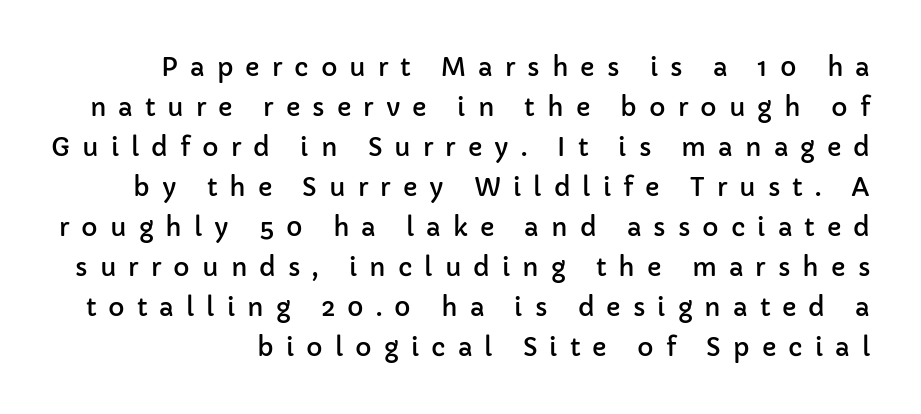
{"italic": "no", "underline": "no", "line_spacing": "normal", "line_spacing_ratio": 1.6, "letter_spacing": "wide", "letter_spacing_em": 0.48, "glyph_px": 25}
